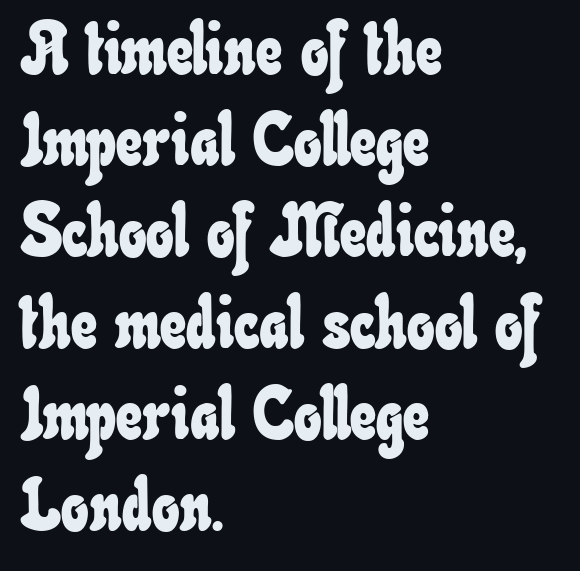
Q: Is the text underlined? A: No.
Q: How is the paragraph aligned? A: Left-aligned.
Q: Is the spacing between letters normal or unusually wide? A: Normal.
Q: Is the spacing between lines tight, normal or loose? A: Normal.
Q: Width (condensed, normal, or wide)? A: Condensed.
Q: Stroke contrast? A: Low.
Q: x-height? A: Small.
Q: Monospaced? A: No.
